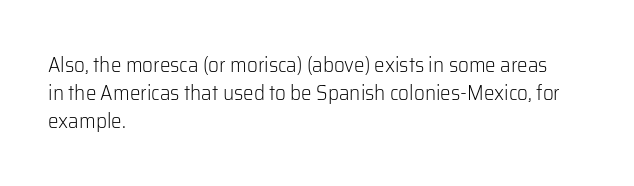
The image shows 21 px text type, upright; set left-aligned, normal line spacing (1.33x), normal letter spacing, not underlined.
